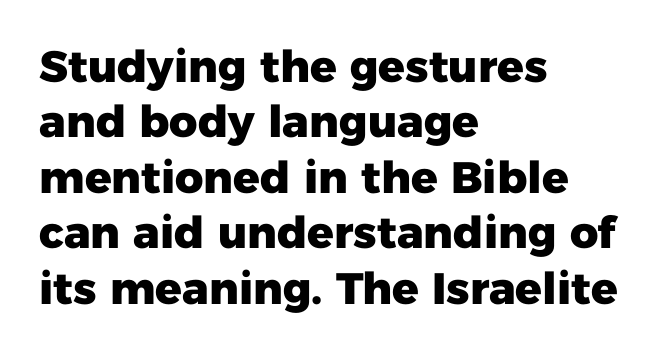
The rag falls on the right side of this text block. Standard letterfit; no display-style spreading of the glyphs. Upright lettering throughout. Is this a fixed-width face? No — the glyphs have proportional, varying widths.
